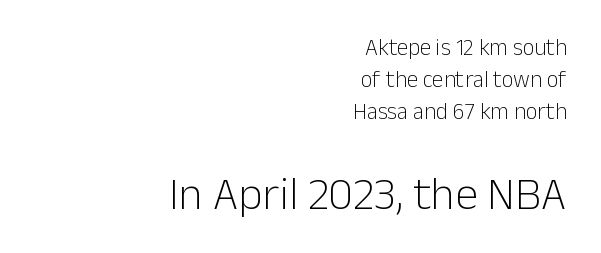
Q: Is the text bold? A: No.
Q: Is the text italic (slanted)? A: No, it is upright.
Q: Is the typeface a serif or a sans-serif typeface? A: Sans-serif.
Q: Is the text underlined? A: No.
Q: How is the paragraph aligned? A: Right-aligned.
Q: Is the spacing between letters normal or unusually wide? A: Normal.
Q: Is the spacing between lines tight, normal or loose? A: Normal.
Q: Which block of text is set in a larger size, the first (top) or the second (bottom)? A: The second (bottom) one.
Q: Width (condensed, normal, or wide)? A: Normal.
Q: Stroke contrast? A: Low.
Q: x-height? A: Medium.
Q: Monospaced? A: No.
